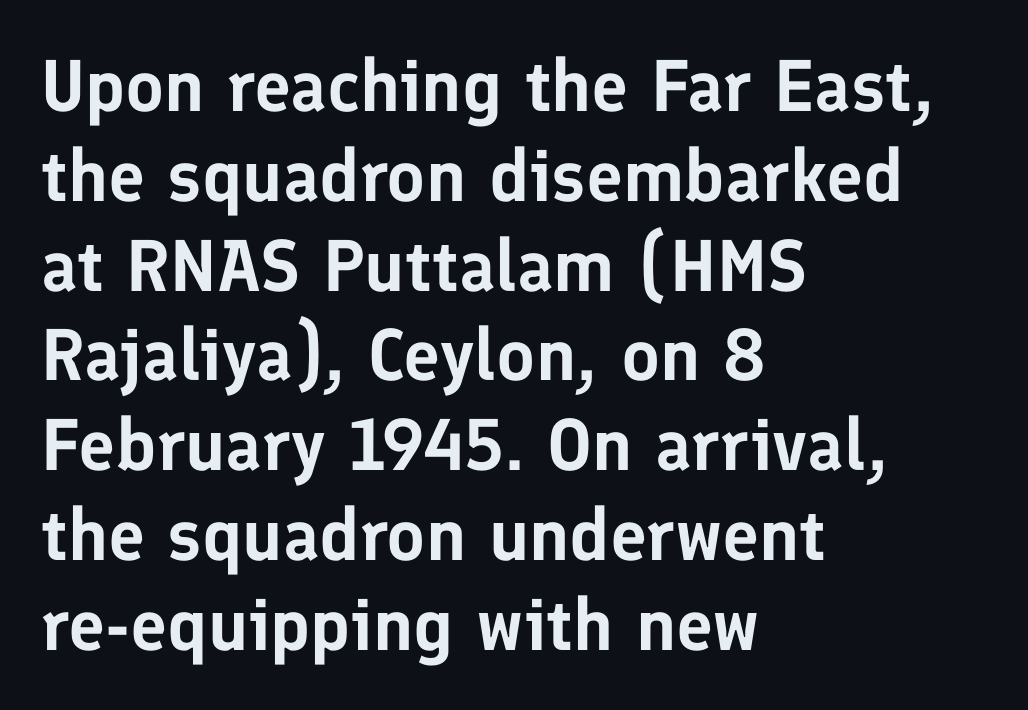
Typographically, this falls in the sans-serif category. The compositor pushed each line to the left boundary. Posture: straight, roman, zero tilt. Character widths vary here, with narrow letters taking less room than wide ones. Glyph-to-glyph distance matches everyday printed text.
